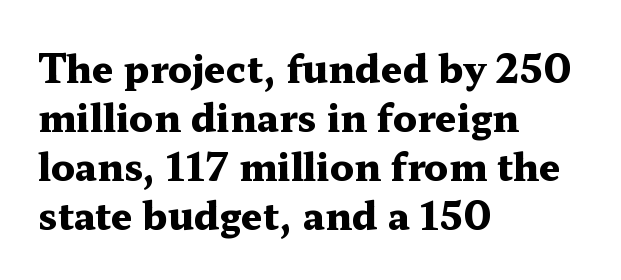
Q: Is the text bold? A: Yes.
Q: Is the text italic (slanted)? A: No, it is upright.
Q: Is the typeface a serif or a sans-serif typeface? A: Serif.
Q: Is the text underlined? A: No.
Q: How is the paragraph aligned? A: Left-aligned.
Q: Is the spacing between letters normal or unusually wide? A: Normal.
Q: Is the spacing between lines tight, normal or loose? A: Normal.
Q: Width (condensed, normal, or wide)? A: Wide.
Q: Stroke contrast? A: Medium.
Q: x-height? A: Medium.
Q: Monospaced? A: No.
